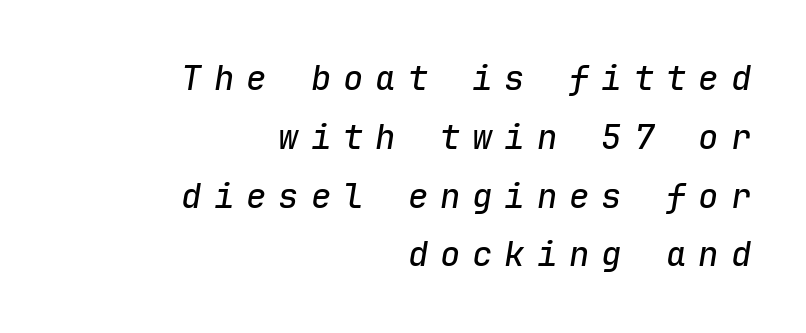
This sample has the even, mechanical cadence of fixed-width lettering. Descender tails drop into unmarked territory. If you drew a ruler down the right edge, every line would touch it. The line texture is sparse and dotted thanks to wide tracking. The glyphs look as if they've been sheared to an angle.
